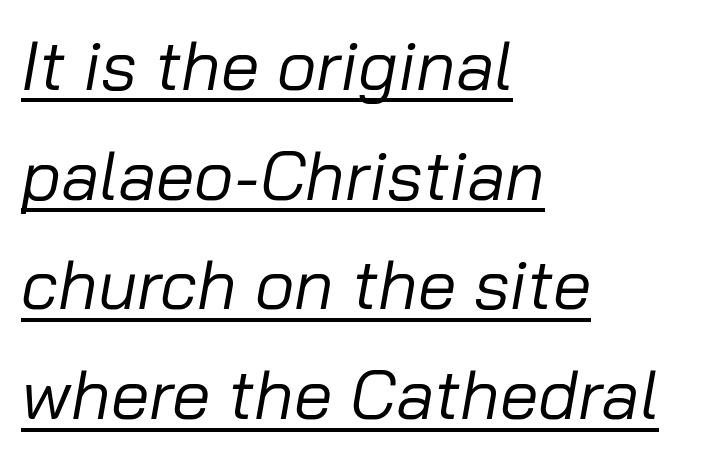
The image shows 69 px regular-weight type, italic (leaning right); set left-aligned, normal line spacing (1.59x), normal letter spacing, underlined; low stroke contrast and a medium x-height.
